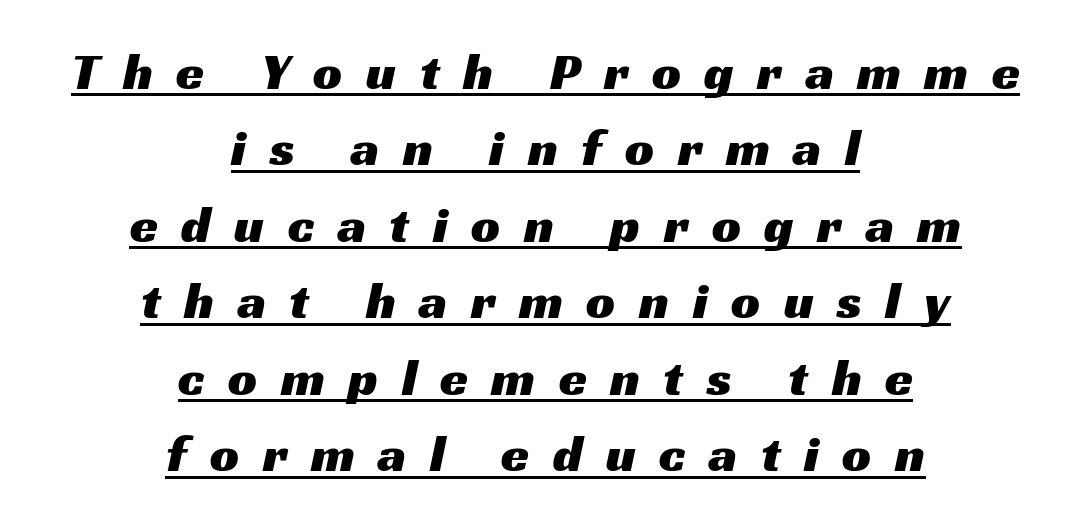
{"serif": "no", "width": "wide", "stroke_contrast": "medium", "x_height": "medium", "monospaced": "no", "underline": "yes", "align": "center", "line_spacing": "normal", "line_spacing_ratio": 1.5, "letter_spacing": "wide", "letter_spacing_em": 0.46, "glyph_px": 51}
